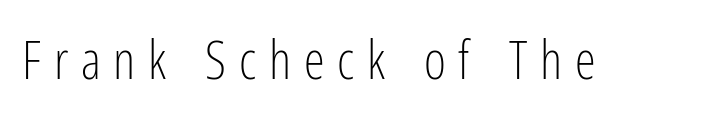
{"serif": "no", "italic": "no", "bold": "no", "weight": "light", "width": "condensed", "stroke_contrast": "low", "x_height": "medium", "monospaced": "no", "underline": "no", "letter_spacing": "wide", "letter_spacing_em": 0.24, "glyph_px": 53}
